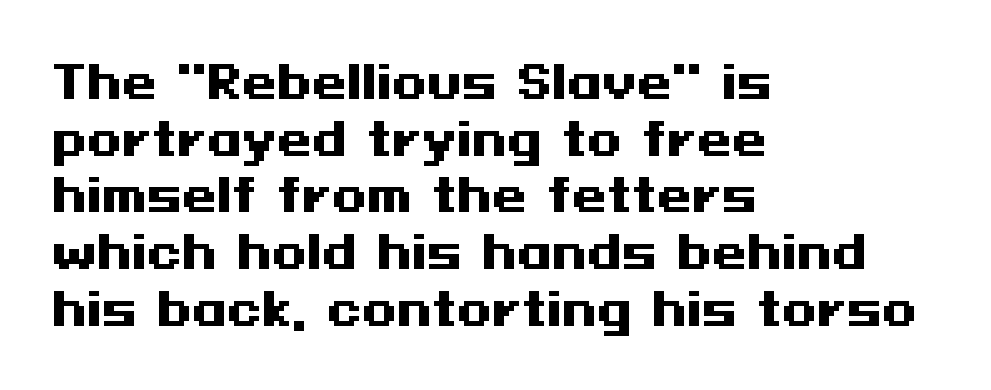
{"serif": "no", "italic": "no", "bold": "yes", "weight": "heavy", "width": "wide", "stroke_contrast": "medium", "x_height": "medium", "underline": "no", "align": "left", "line_spacing": "normal", "line_spacing_ratio": 1.26, "letter_spacing": "normal", "letter_spacing_em": 0.0, "glyph_px": 45}
